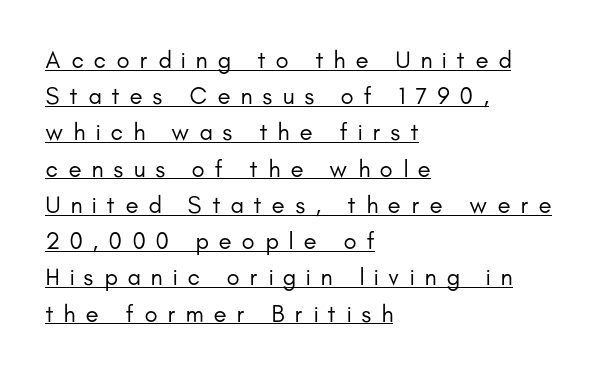
Q: Is the text bold? A: No.
Q: Is the text italic (slanted)? A: No, it is upright.
Q: Is the text underlined? A: Yes.
Q: How is the paragraph aligned? A: Left-aligned.
Q: Is the spacing between letters normal or unusually wide? A: Unusually wide.
Q: Is the spacing between lines tight, normal or loose? A: Normal.
